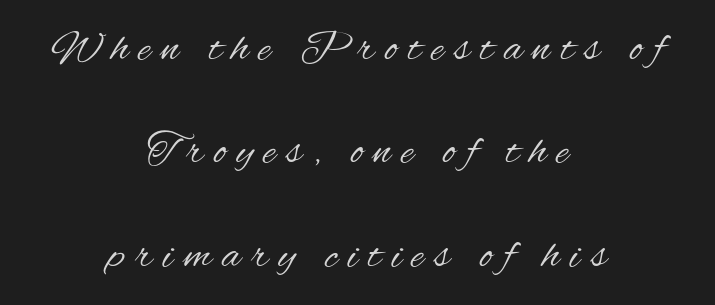
{"serif": "no", "bold": "no", "weight": "regular", "width": "condensed", "stroke_contrast": "medium", "x_height": "small", "monospaced": "no", "underline": "no", "align": "center", "line_spacing": "loose", "line_spacing_ratio": 2.35, "letter_spacing": "wide", "letter_spacing_em": 0.24, "glyph_px": 44}
